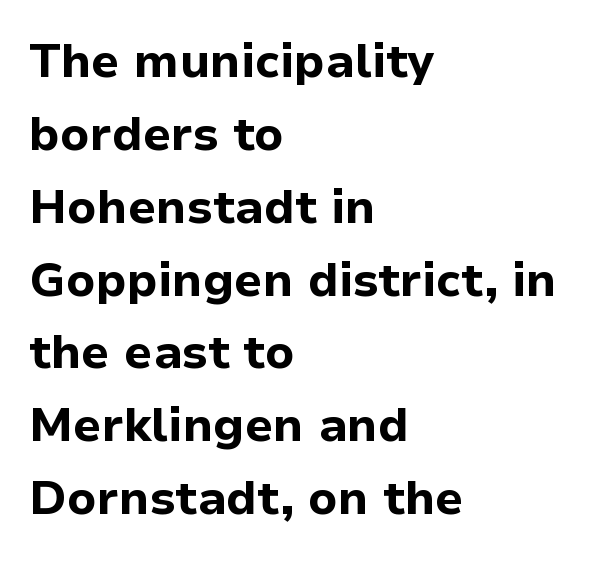
{"serif": "no", "italic": "no", "bold": "yes", "weight": "bold", "width": "normal", "stroke_contrast": "low", "x_height": "medium", "monospaced": "no", "underline": "no", "align": "left", "line_spacing": "normal", "line_spacing_ratio": 1.55, "letter_spacing": "normal", "letter_spacing_em": 0.0, "glyph_px": 47}
